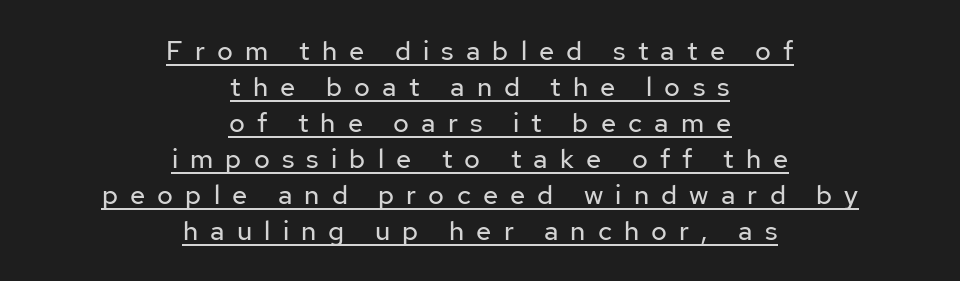
{"italic": "no", "bold": "no", "underline": "yes", "align": "center", "line_spacing": "normal", "line_spacing_ratio": 1.33, "letter_spacing": "wide", "letter_spacing_em": 0.45, "glyph_px": 27}
